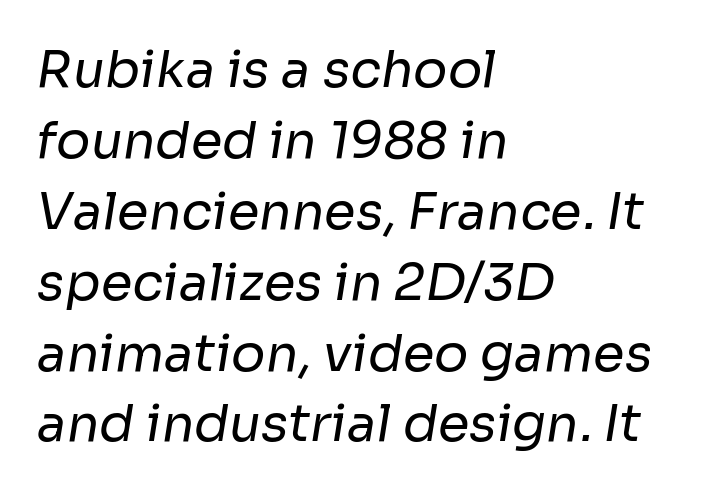
Proportional: the letters do not fall into vertical columns. The lines in this sample share a left origin and differ only in where they stop. No extra tracking has been applied to these lines. The lines sit at an ordinary, default distance from one another. Ink coverage per letter is moderate at most.
